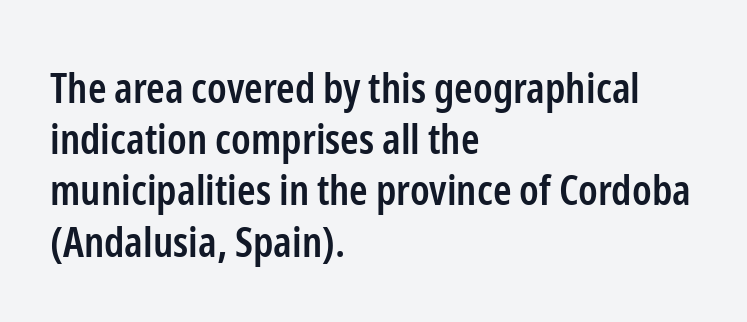
The image shows 42 px semibold, condensed sans-serif type, upright; set left-aligned, line spacing 1.22x, normal letter spacing, not underlined; low stroke contrast and a medium x-height.
